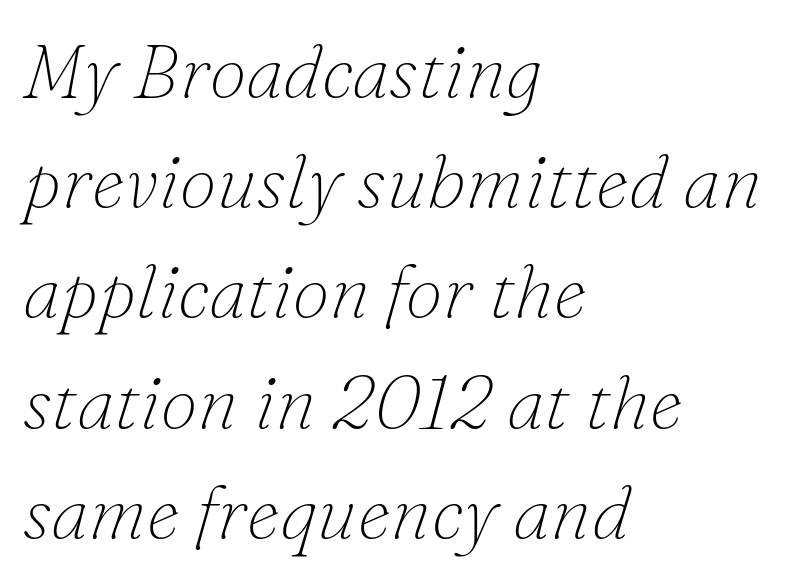
Q: Is the text bold? A: No.
Q: Is the text italic (slanted)? A: Yes, it leans right by about 16 degrees.
Q: Is the typeface a serif or a sans-serif typeface? A: Serif.
Q: Is the text underlined? A: No.
Q: How is the paragraph aligned? A: Left-aligned.
Q: Is the spacing between letters normal or unusually wide? A: Normal.
Q: Is the spacing between lines tight, normal or loose? A: Normal.
Q: Width (condensed, normal, or wide)? A: Normal.
Q: Stroke contrast? A: Low.
Q: x-height? A: Small.
Q: Monospaced? A: No.
